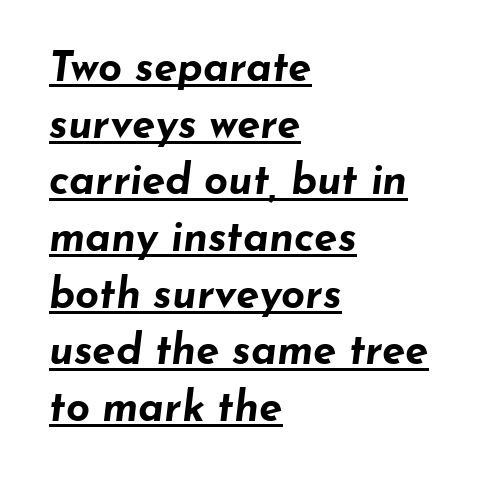
The image shows 42 px bold, wide type, italic (leaning right); set left-aligned, normal line spacing (1.35x), normal letter spacing, underlined; low stroke contrast and a small x-height.
